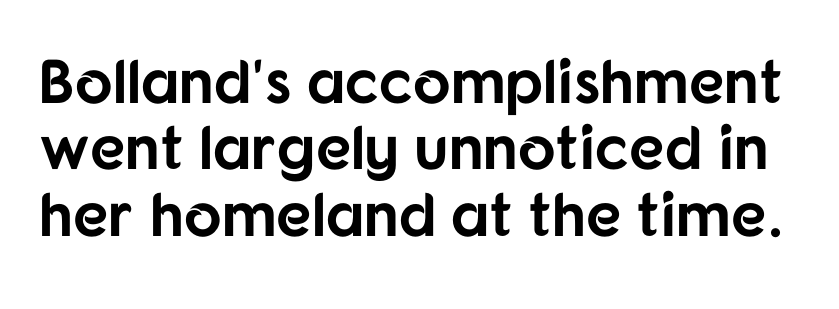
The image shows 62 px bold sans-serif type, upright; set tight line spacing (1.07x), normal letter spacing, not underlined; low stroke contrast and a medium x-height.
